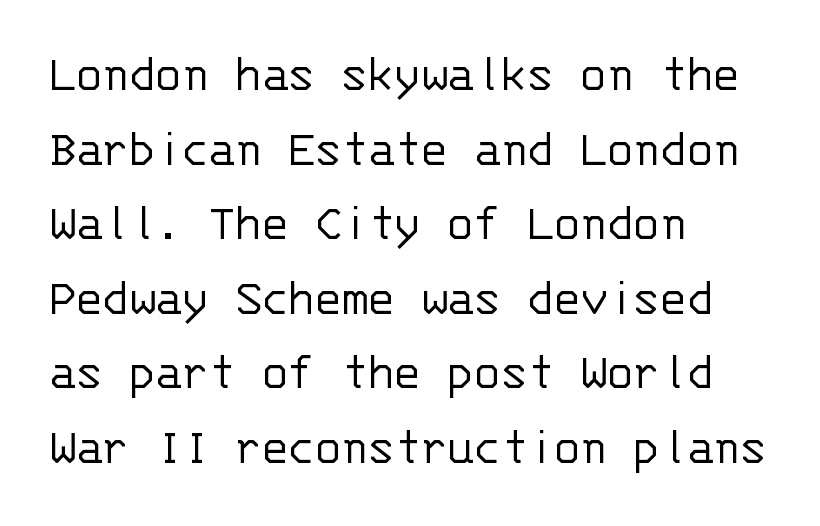
The lines in this sample share a left origin and differ only in where they stop. In terms of leading, this rendering sits right in the middle. You could count columns in this text — the font is strictly monospaced. Nothing unusual about the tracking: characters are spaced as the font intends.
